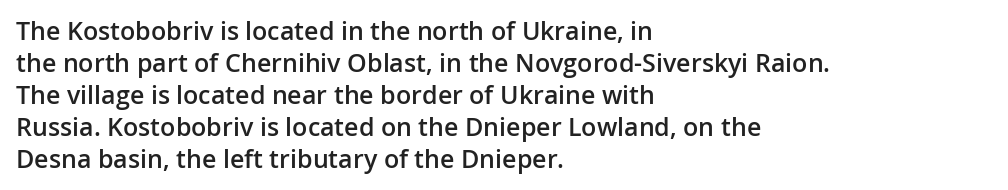
Q: Is the text bold? A: Semi-bold.
Q: Is the text italic (slanted)? A: No, it is upright.
Q: Is the text underlined? A: No.
Q: How is the paragraph aligned? A: Left-aligned.
Q: Is the spacing between letters normal or unusually wide? A: Normal.
Q: Is the spacing between lines tight, normal or loose? A: Normal.
